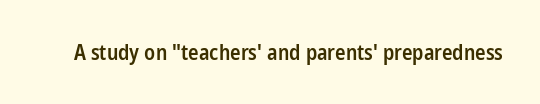
{"italic": "no", "bold": "semi", "underline": "no", "letter_spacing": "normal", "letter_spacing_em": 0.0, "glyph_px": 21}
